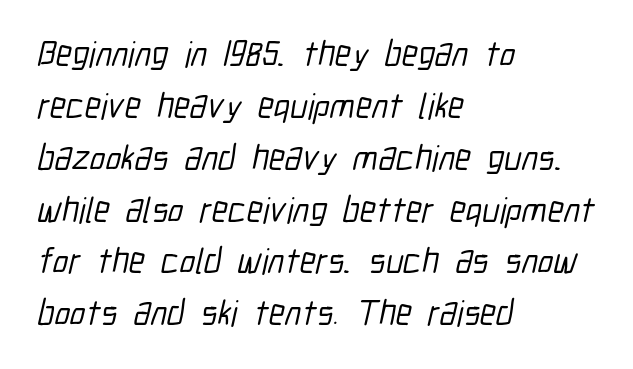
The glyphs in this specimen are sans serif. Beneath every word, the page is bare. The tracking reads as untouched default to a designer's eye. The rendering uses a moderate line-height, typical for paragraphs.
